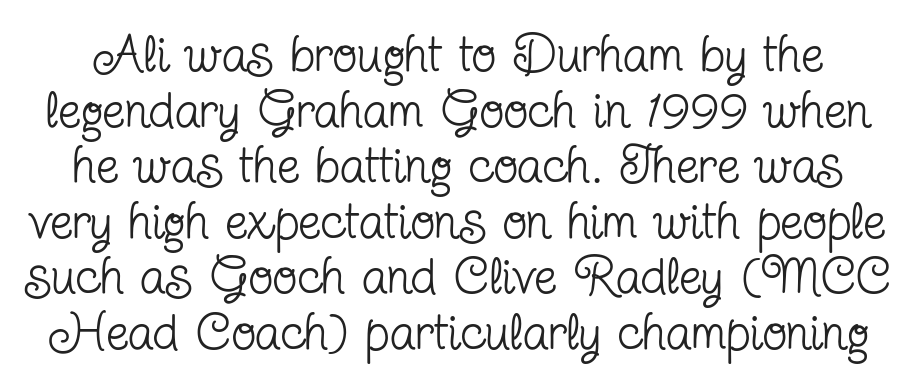
{"serif": "yes", "italic": "no", "bold": "no", "weight": "regular", "width": "condensed", "stroke_contrast": "low", "x_height": "medium", "monospaced": "no", "underline": "no", "line_spacing": "tight", "line_spacing_ratio": 1.09, "letter_spacing": "normal", "letter_spacing_em": 0.0, "glyph_px": 51}
